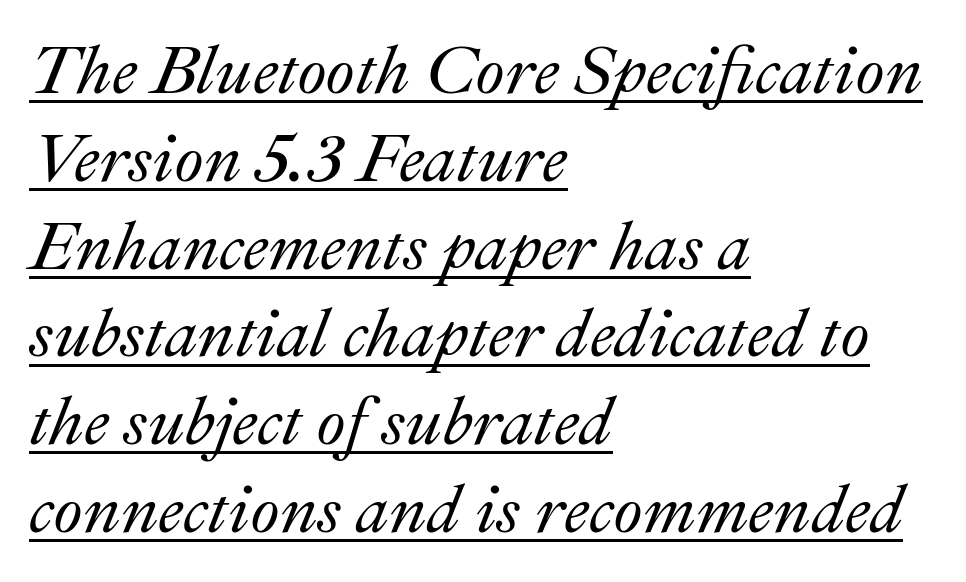
{"italic": "yes", "lean": "right", "slant_degrees": 22, "width": "normal", "stroke_contrast": "medium", "x_height": "small", "monospaced": "no", "underline": "yes", "align": "left", "line_spacing": "normal", "line_spacing_ratio": 1.31, "letter_spacing": "normal", "letter_spacing_em": 0.0, "glyph_px": 67}
